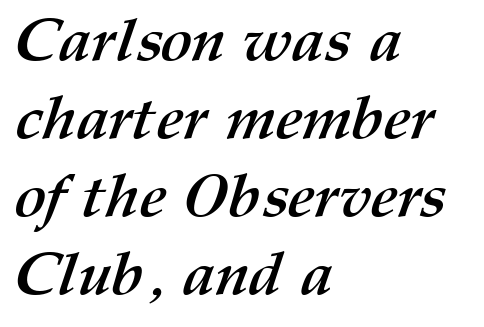
Q: Is the text bold? A: Yes.
Q: Is the text underlined? A: No.
Q: How is the paragraph aligned? A: Left-aligned.
Q: Is the spacing between letters normal or unusually wide? A: Normal.
Q: Is the spacing between lines tight, normal or loose? A: Normal.
Q: Width (condensed, normal, or wide)? A: Normal.
Q: Stroke contrast? A: Medium.
Q: x-height? A: Medium.
Q: Monospaced? A: No.
